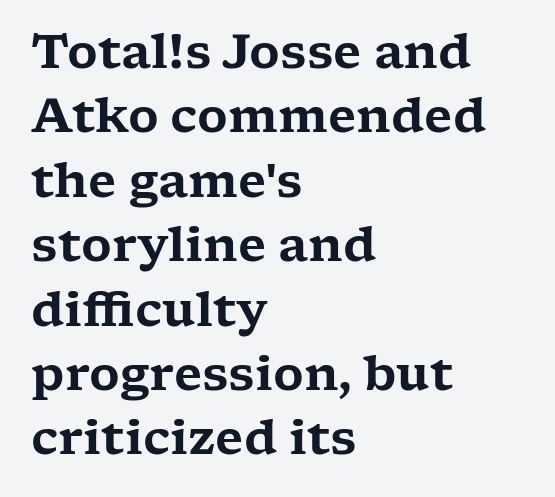
Leading: standard. The axis of the letterforms is exactly vertical. The words here are not underlined. You could not count columns in this text — the font is proportionally spaced. Typeset ragged right — the left edge is the straight one. These lines are composed in type with serifs.
